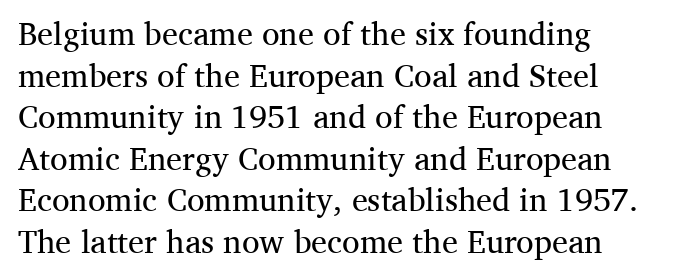
The image shows 32 px regular-weight serif type, upright; set left-aligned, normal line spacing (1.3x), normal letter spacing, not underlined; medium stroke contrast and a medium x-height.
